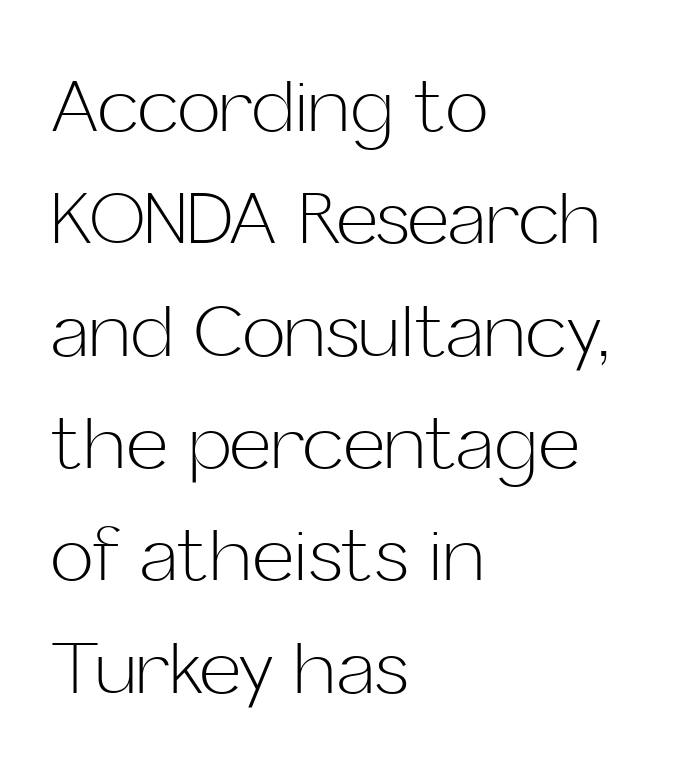
{"serif": "no", "italic": "no", "bold": "no", "weight": "light", "width": "normal", "stroke_contrast": "low", "x_height": "medium", "monospaced": "no", "underline": "no", "align": "left", "line_spacing": "normal", "line_spacing_ratio": 1.56, "letter_spacing": "normal", "letter_spacing_em": 0.0, "glyph_px": 72}
